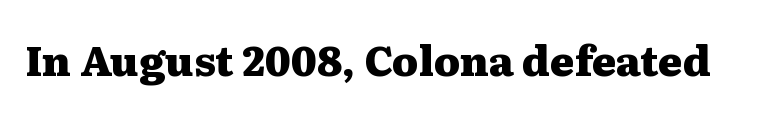
The image shows 41 px heavy, wide serif type, upright; set normal letter spacing, not underlined; medium stroke contrast and a medium x-height.
